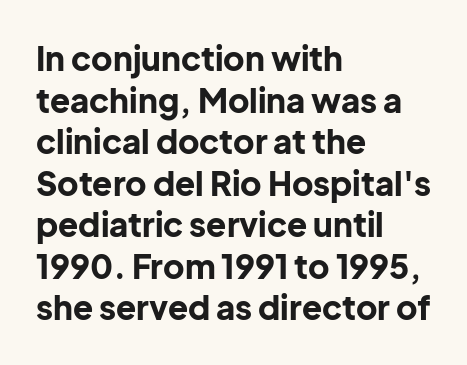
The image shows 33 px bold sans-serif type, upright; set left-aligned, normal line spacing (1.26x), normal letter spacing, not underlined; low stroke contrast and a medium x-height.
